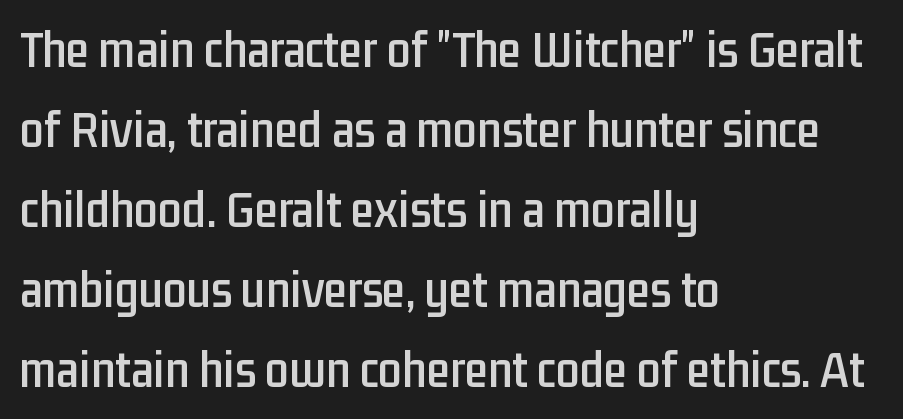
{"serif": "no", "italic": "no", "width": "condensed", "stroke_contrast": "low", "x_height": "medium", "monospaced": "no", "underline": "no", "align": "left", "line_spacing": "normal", "line_spacing_ratio": 1.51, "letter_spacing": "normal", "letter_spacing_em": 0.0, "glyph_px": 53}
